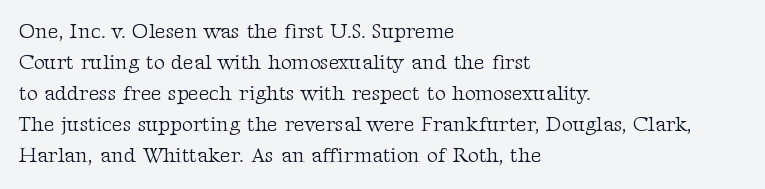
Q: Is the text bold? A: No.
Q: Is the text italic (slanted)? A: No, it is upright.
Q: Is the text underlined? A: No.
Q: How is the paragraph aligned? A: Left-aligned.
Q: Is the spacing between letters normal or unusually wide? A: Normal.
Q: Is the spacing between lines tight, normal or loose? A: Normal.
